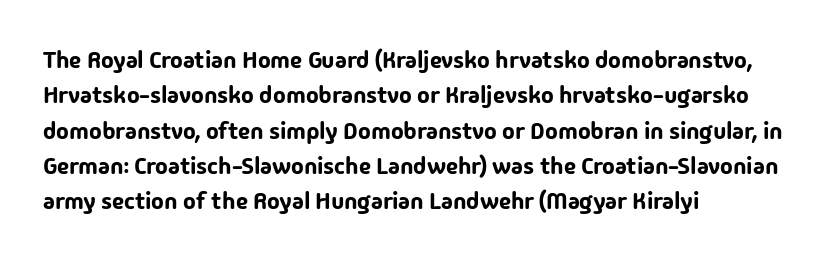
The passage shown stacks its lines at a standard gap. No extra tracking has been applied to these lines. Compared with a centered layout, this one pins lines to the left instead. The area under the type is left untouched. When letters stand straight like this, we call the style roman or upright.
